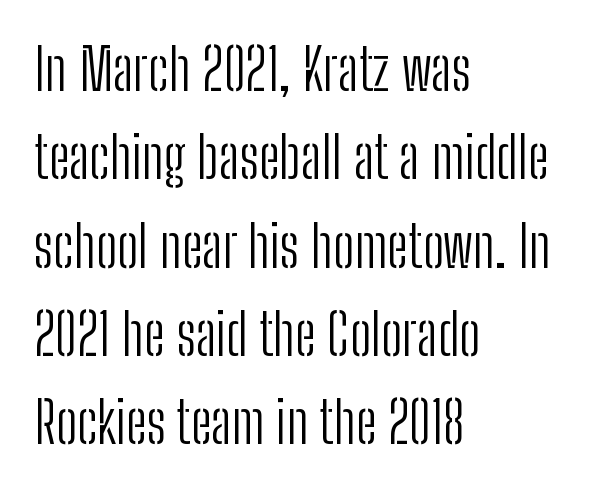
Q: Is the text bold? A: No.
Q: Is the text italic (slanted)? A: No, it is upright.
Q: Is the typeface a serif or a sans-serif typeface? A: Sans-serif.
Q: Is the text underlined? A: No.
Q: How is the paragraph aligned? A: Left-aligned.
Q: Is the spacing between letters normal or unusually wide? A: Normal.
Q: Is the spacing between lines tight, normal or loose? A: Normal.
Q: Width (condensed, normal, or wide)? A: Condensed.
Q: Stroke contrast? A: Low.
Q: x-height? A: Medium.
Q: Monospaced? A: No.
